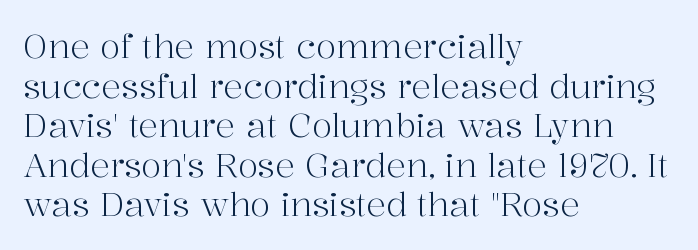
{"serif": "yes", "italic": "no", "bold": "no", "weight": "light", "width": "normal", "stroke_contrast": "high", "x_height": "medium", "monospaced": "no", "underline": "no", "align": "left", "line_spacing_ratio": 1.2, "letter_spacing": "normal", "letter_spacing_em": 0.0, "glyph_px": 33}
